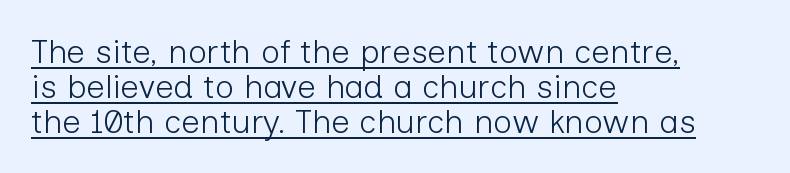
Q: Is the text bold? A: No.
Q: Is the text italic (slanted)? A: No, it is upright.
Q: Is the typeface a serif or a sans-serif typeface? A: Sans-serif.
Q: Is the text underlined? A: Yes.
Q: How is the paragraph aligned? A: Left-aligned.
Q: Is the spacing between letters normal or unusually wide? A: Normal.
Q: Is the spacing between lines tight, normal or loose? A: Tight.
Q: Width (condensed, normal, or wide)? A: Normal.
Q: Stroke contrast? A: Low.
Q: x-height? A: Medium.
Q: Monospaced? A: No.
